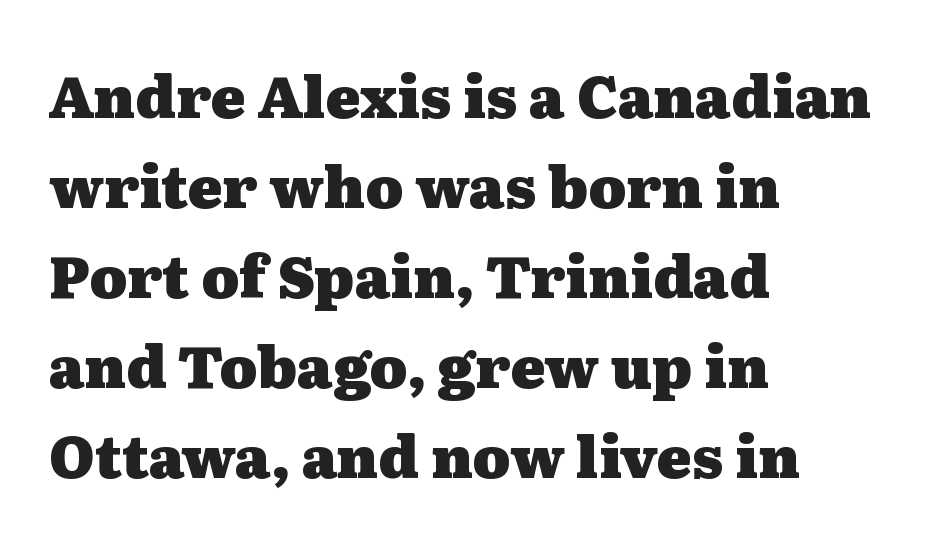
The image shows 58 px heavy, wide serif type, upright; set left-aligned, normal line spacing (1.55x), normal letter spacing, not underlined; medium stroke contrast and a medium x-height.
